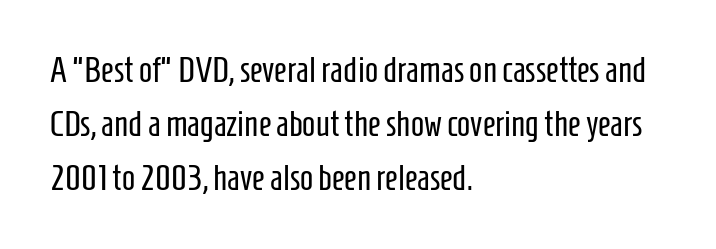
Q: Is the text bold? A: No.
Q: Is the text italic (slanted)? A: No, it is upright.
Q: Is the typeface a serif or a sans-serif typeface? A: Sans-serif.
Q: Is the text underlined? A: No.
Q: How is the paragraph aligned? A: Left-aligned.
Q: Is the spacing between letters normal or unusually wide? A: Normal.
Q: Is the spacing between lines tight, normal or loose? A: Normal.
Q: Width (condensed, normal, or wide)? A: Condensed.
Q: Stroke contrast? A: Low.
Q: x-height? A: Medium.
Q: Monospaced? A: No.
